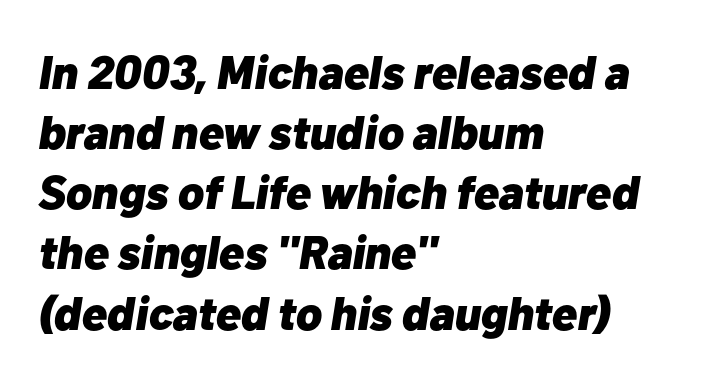
The image shows 47 px heavy type, italic (leaning right); set left-aligned, normal line spacing (1.28x), normal letter spacing, not underlined; low stroke contrast and a medium x-height.
